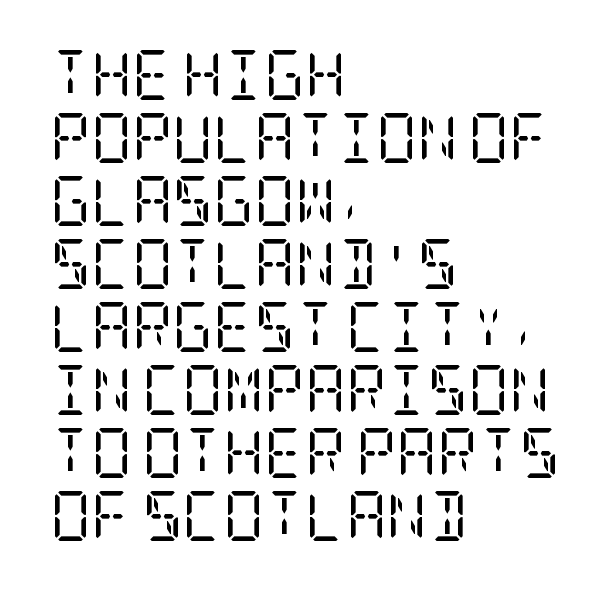
{"serif": "yes", "italic": "no", "bold": "no", "weight": "regular", "width": "condensed", "stroke_contrast": "low", "x_height": "large", "underline": "no", "align": "left", "line_spacing": "normal", "line_spacing_ratio": 1.26, "letter_spacing": "normal", "letter_spacing_em": 0.0, "glyph_px": 50}
